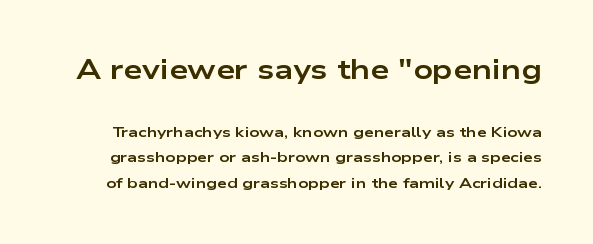
Q: Is the text bold? A: Yes.
Q: Is the text italic (slanted)? A: No, it is upright.
Q: Is the text underlined? A: No.
Q: Is the spacing between letters normal or unusually wide? A: Normal.
Q: Which block of text is set in a larger size, the first (top) or the second (bottom)? A: The first (top) one.
